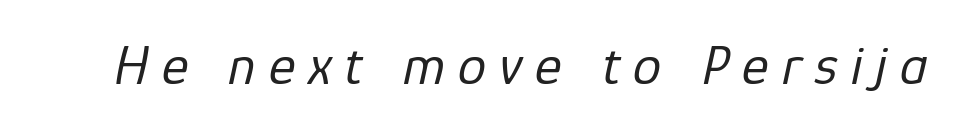
{"italic": "yes", "lean": "right", "slant_degrees": 12, "bold": "no", "weight": "regular", "width": "normal", "stroke_contrast": "low", "x_height": "medium", "monospaced": "no", "underline": "no", "letter_spacing": "wide", "letter_spacing_em": 0.23, "glyph_px": 57}
